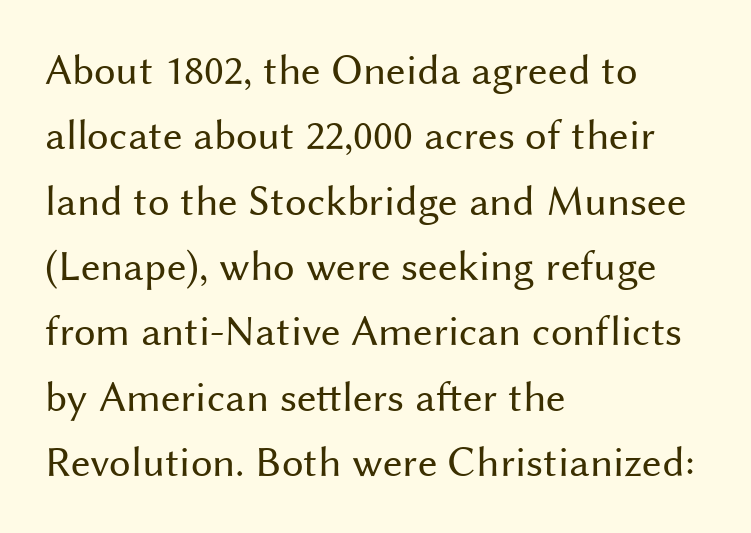
Varying glyph widths throughout — classic text-font behaviour. Posture: vertical. Descenders are the only things crossing below the line. The font family rendered here belongs to the sans-serif group. On a weight scale, this lands at 450 or below.
